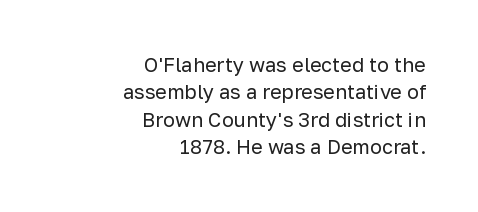
{"italic": "no", "bold": "no", "underline": "no", "align": "right", "line_spacing": "normal", "line_spacing_ratio": 1.37, "letter_spacing": "normal", "letter_spacing_em": 0.0, "glyph_px": 20}
